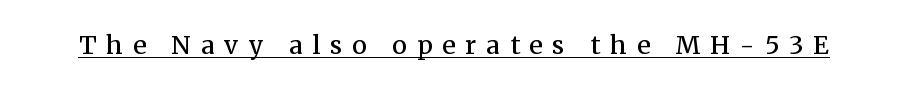
Q: Is the text bold? A: Semi-bold.
Q: Is the text italic (slanted)? A: No, it is upright.
Q: Is the text underlined? A: Yes.
Q: Is the spacing between letters normal or unusually wide? A: Unusually wide.
